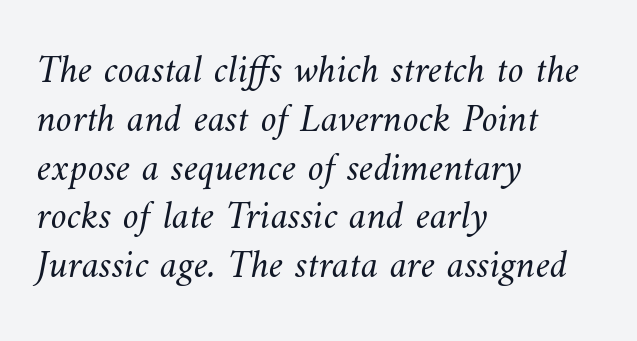
{"bold": "no", "weight": "light", "width": "normal", "stroke_contrast": "medium", "x_height": "small", "monospaced": "no", "underline": "no", "align": "left", "line_spacing_ratio": 1.22, "letter_spacing": "normal", "letter_spacing_em": 0.0, "glyph_px": 40}
